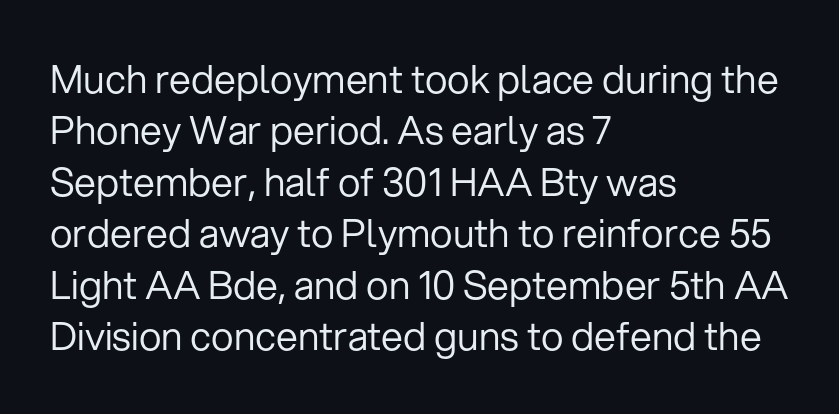
The image shows 39 px regular-weight sans-serif type, upright; set left-aligned, normal line spacing (1.32x), normal letter spacing, not underlined; low stroke contrast and a medium x-height.
